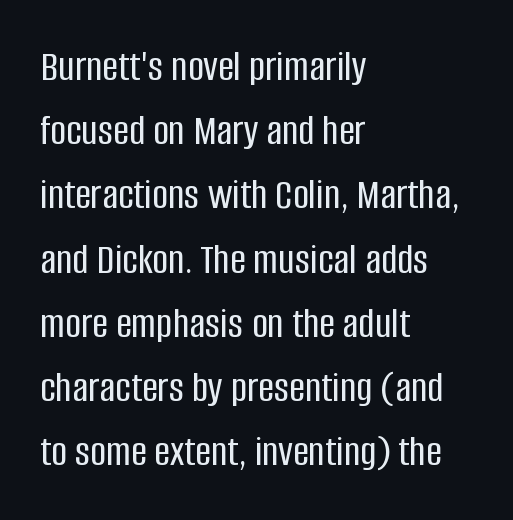
Q: Is the text italic (slanted)? A: No, it is upright.
Q: Is the typeface a serif or a sans-serif typeface? A: Sans-serif.
Q: Is the text underlined? A: No.
Q: How is the paragraph aligned? A: Left-aligned.
Q: Is the spacing between letters normal or unusually wide? A: Normal.
Q: Is the spacing between lines tight, normal or loose? A: Normal.
Q: Width (condensed, normal, or wide)? A: Condensed.
Q: Stroke contrast? A: Low.
Q: x-height? A: Large.
Q: Monospaced? A: No.
